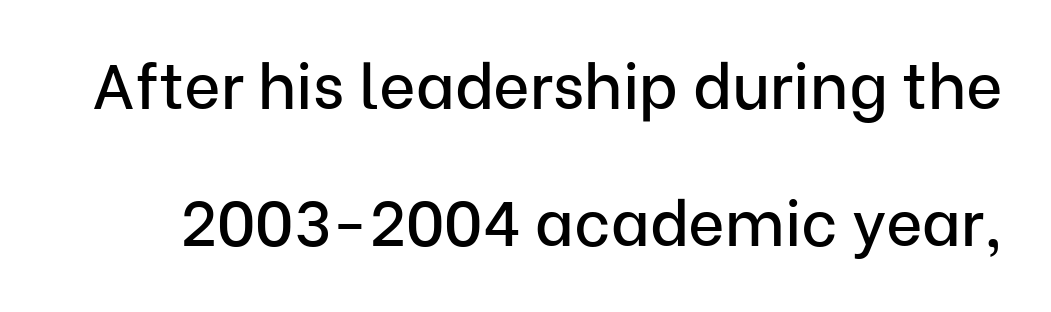
Q: Is the text italic (slanted)? A: No, it is upright.
Q: Is the typeface a serif or a sans-serif typeface? A: Sans-serif.
Q: Is the text underlined? A: No.
Q: Is the spacing between letters normal or unusually wide? A: Normal.
Q: Is the spacing between lines tight, normal or loose? A: Loose.
Q: Width (condensed, normal, or wide)? A: Normal.
Q: Stroke contrast? A: Low.
Q: x-height? A: Medium.
Q: Monospaced? A: No.
